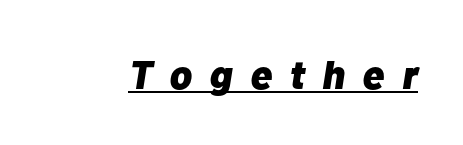
Q: Is the text bold? A: Yes.
Q: Is the text italic (slanted)? A: Yes, it leans right by about 10 degrees.
Q: Is the text underlined? A: Yes.
Q: Is the spacing between letters normal or unusually wide? A: Unusually wide.
Q: Width (condensed, normal, or wide)? A: Normal.
Q: Stroke contrast? A: Low.
Q: x-height? A: Medium.
Q: Monospaced? A: No.
